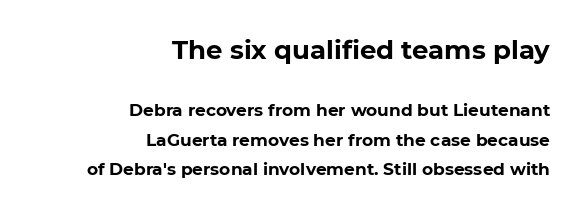
If you drew a ruler down the right edge, every line would touch it. The area under the type is left untouched. The designer gave the opening block more size than the closing block. Caption: standard tracking, unaltered.
